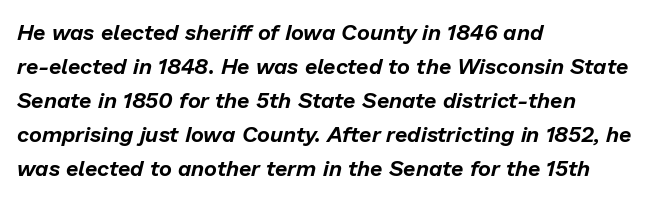
The image shows 22 px text type, italic (leaning right); set left-aligned, normal line spacing (1.54x), normal letter spacing, not underlined.
